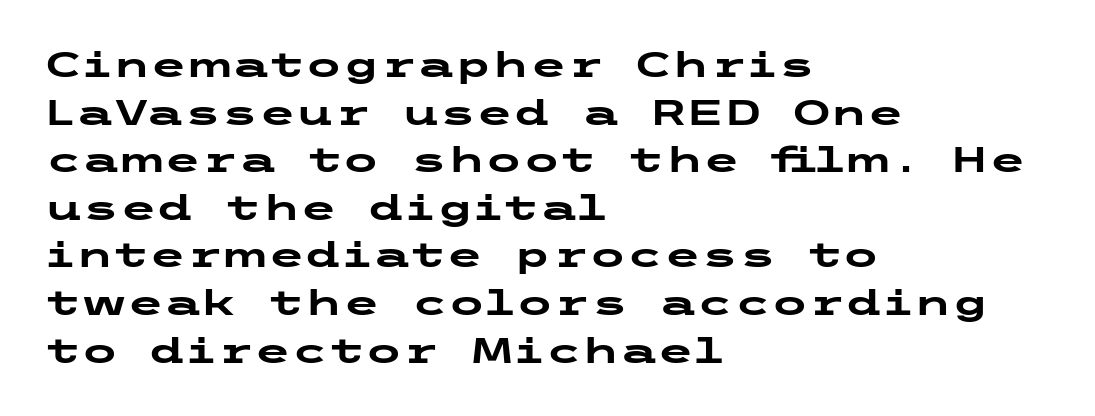
The image shows 34 px heavy, wide sans-serif type, upright; set left-aligned, normal line spacing (1.4x), normal letter spacing, not underlined; low stroke contrast and a medium x-height.
